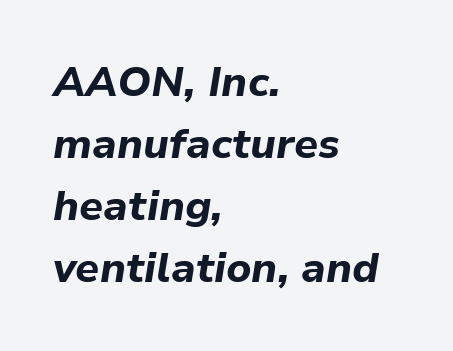
Q: Is the text bold? A: Yes.
Q: Is the text italic (slanted)? A: Yes, it leans right by about 9 degrees.
Q: Is the text underlined? A: No.
Q: How is the paragraph aligned? A: Left-aligned.
Q: Is the spacing between letters normal or unusually wide? A: Normal.
Q: Is the spacing between lines tight, normal or loose? A: Normal.
Q: Width (condensed, normal, or wide)? A: Normal.
Q: Stroke contrast? A: Low.
Q: x-height? A: Medium.
Q: Monospaced? A: No.
